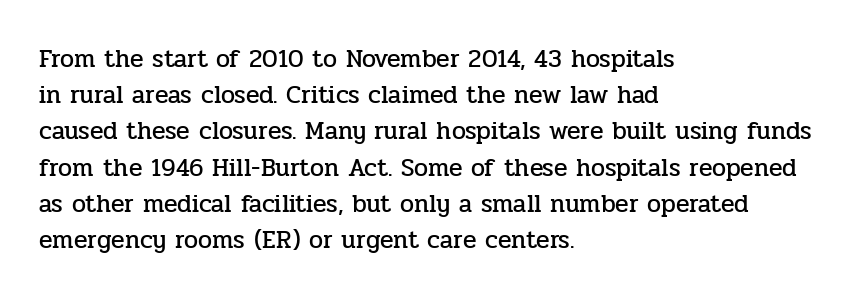
Q: Is the text italic (slanted)? A: No, it is upright.
Q: Is the text underlined? A: No.
Q: How is the paragraph aligned? A: Left-aligned.
Q: Is the spacing between letters normal or unusually wide? A: Normal.
Q: Is the spacing between lines tight, normal or loose? A: Normal.
